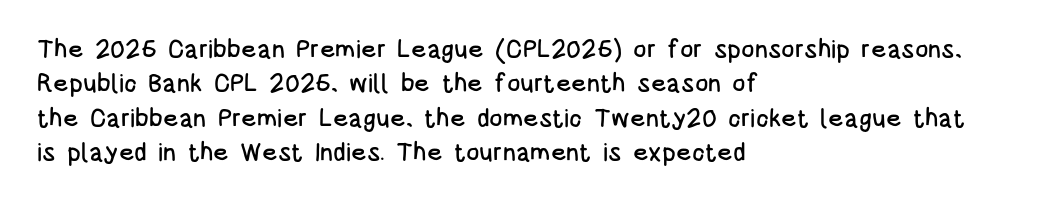
{"italic": "no", "underline": "no", "align": "left", "line_spacing": "normal", "line_spacing_ratio": 1.38, "letter_spacing": "normal", "letter_spacing_em": 0.0, "glyph_px": 25}
